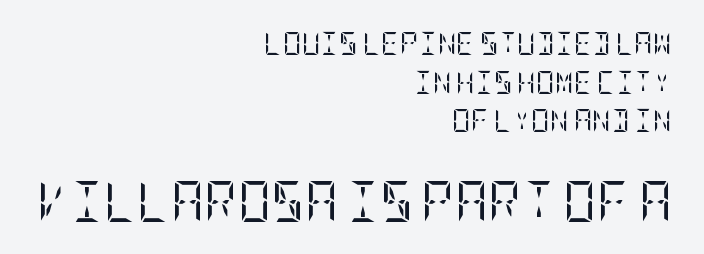
All the whitespace from short lines collects on the left. Check where the strokes stop: tiny serifs finish them off. No word sits above an underline. A typesetter would mark this as roman, not italic.
